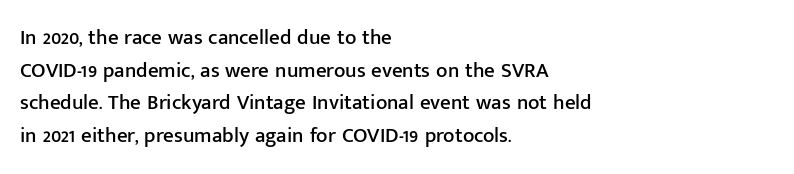
The image shows 21 px text type, upright; set left-aligned, normal line spacing (1.55x), normal letter spacing, not underlined.
